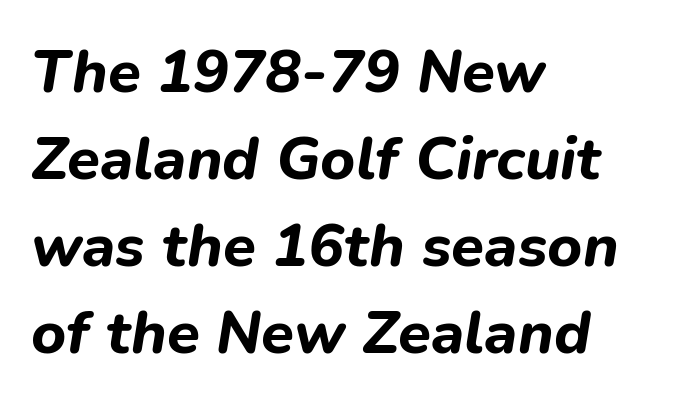
Q: Is the text bold? A: Yes.
Q: Is the text italic (slanted)? A: Yes, it leans right by about 9 degrees.
Q: Is the text underlined? A: No.
Q: How is the paragraph aligned? A: Left-aligned.
Q: Is the spacing between letters normal or unusually wide? A: Normal.
Q: Is the spacing between lines tight, normal or loose? A: Normal.
Q: Width (condensed, normal, or wide)? A: Normal.
Q: Stroke contrast? A: Low.
Q: x-height? A: Medium.
Q: Monospaced? A: No.
